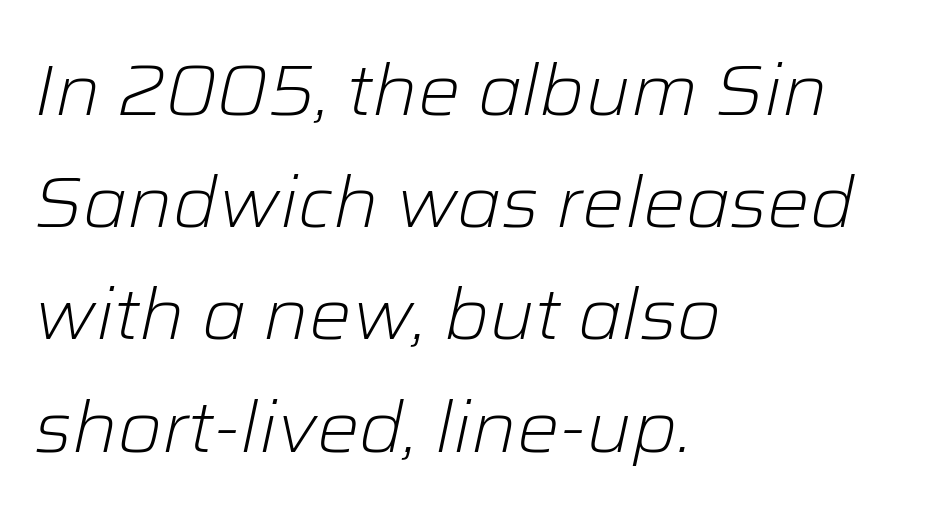
Yep, that's italic — everything's leaning. Is the letter spacing exaggerated? No — it looks like the ordinary default. Heft: none added — not bold. Layout note: lines flush left.
